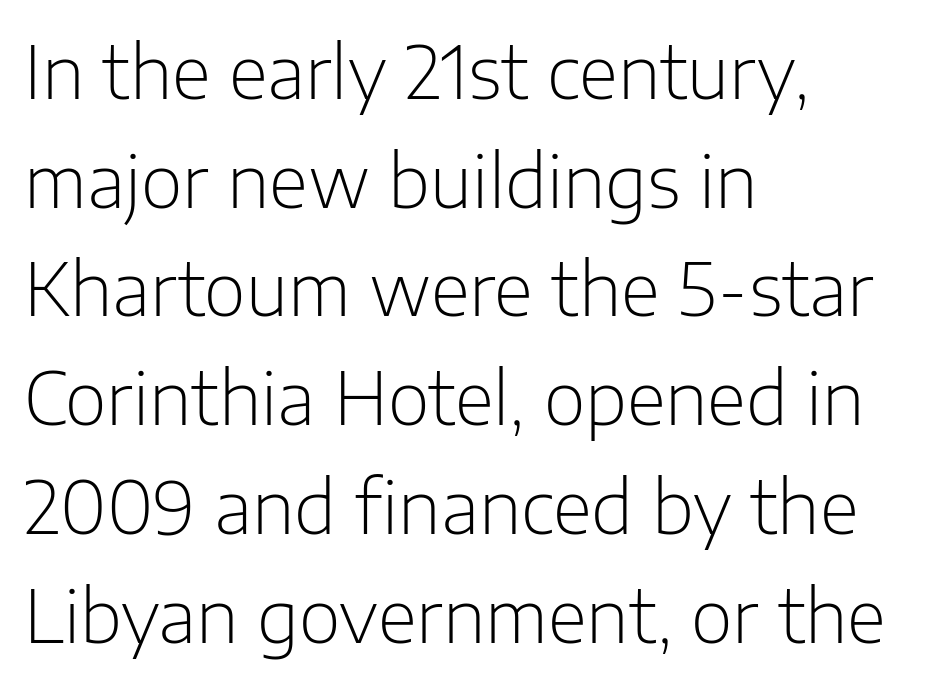
The letterforms sit shoulder to shoulder at normal distance. This sample is left-justified, so line endings fall wherever the words run out. Plain, unruled lines of type. Varying glyph widths throughout — classic text-font behaviour.
